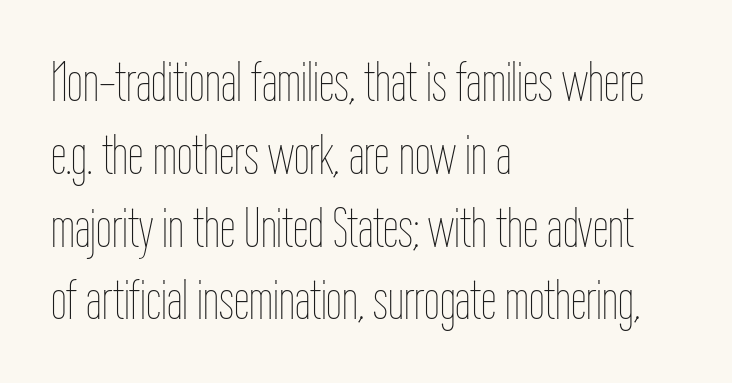
The lines sit at an ordinary, default distance from one another. Nobody drew a line under any word here. The passage shown is not bold in any degree. Horizontally, the lines are justified to the leading edge only.
